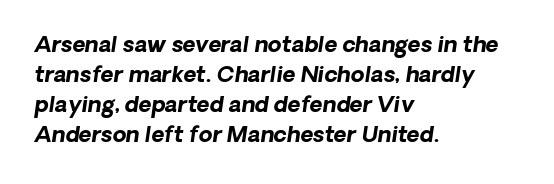
{"italic": "yes", "lean": "right", "slant_degrees": 8, "bold": "yes", "underline": "no", "align": "left", "line_spacing": "normal", "line_spacing_ratio": 1.37, "letter_spacing": "normal", "letter_spacing_em": 0.0, "glyph_px": 22}
